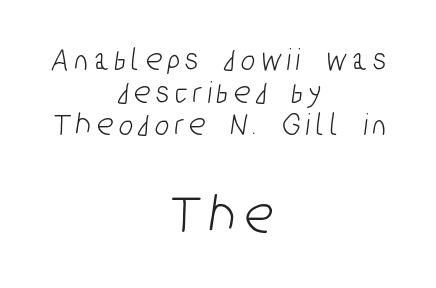
Q: Is the typeface a serif or a sans-serif typeface? A: Sans-serif.
Q: Is the text underlined? A: No.
Q: How is the paragraph aligned? A: Centered.
Q: Is the spacing between lines tight, normal or loose? A: Tight.
Q: Which block of text is set in a larger size, the first (top) or the second (bottom)? A: The second (bottom) one.
Q: Width (condensed, normal, or wide)? A: Condensed.
Q: Stroke contrast? A: Low.
Q: x-height? A: Medium.
Q: Monospaced? A: No.
